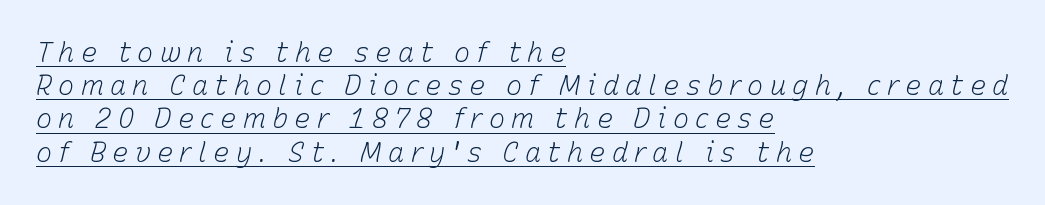
Q: Is the text bold? A: No.
Q: Is the text italic (slanted)? A: Yes, it leans right by about 15 degrees.
Q: Is the text underlined? A: Yes.
Q: How is the paragraph aligned? A: Left-aligned.
Q: Is the spacing between letters normal or unusually wide? A: Unusually wide.
